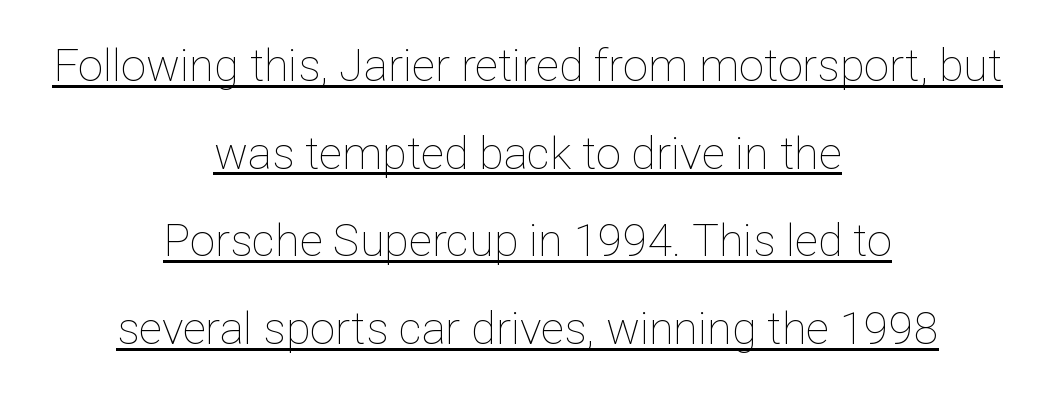
Q: Is the text bold? A: No.
Q: Is the text italic (slanted)? A: No, it is upright.
Q: Is the text underlined? A: Yes.
Q: How is the paragraph aligned? A: Centered.
Q: Is the spacing between letters normal or unusually wide? A: Normal.
Q: Is the spacing between lines tight, normal or loose? A: Loose.
Q: Width (condensed, normal, or wide)? A: Normal.
Q: Stroke contrast? A: Low.
Q: x-height? A: Medium.
Q: Monospaced? A: No.
